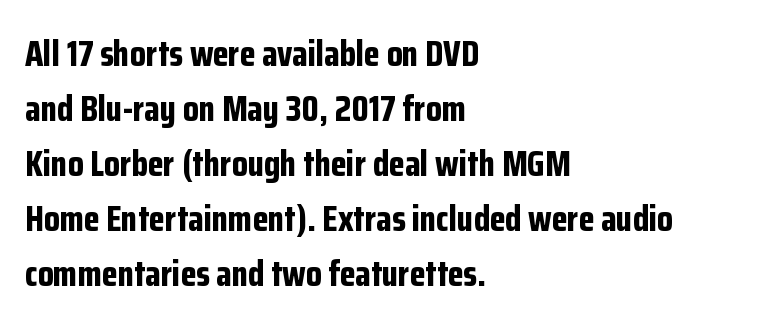
Glyph-to-glyph distance matches everyday printed text. These lines stack with their left ends in a neat column. A typesetter would label this face a sans. The zone under the glyphs is completely vacant. These lines are rendered in a variable-pitch font.
